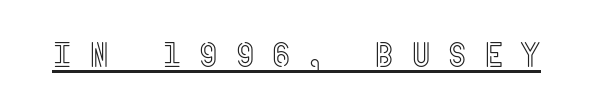
The image shows 35 px condensed type, upright; set unusually wide letter spacing (+0.46 em), underlined; a large x-height.
